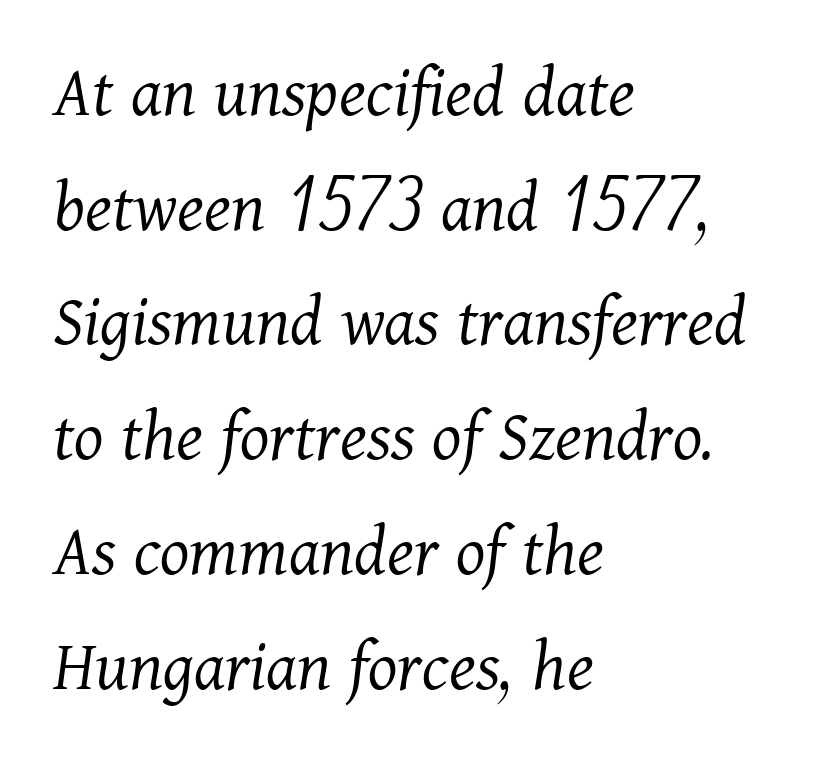
{"serif": "yes", "italic": "yes", "lean": "right", "slant_degrees": 11, "bold": "no", "weight": "light", "width": "normal", "stroke_contrast": "medium", "x_height": "medium", "monospaced": "no", "underline": "no", "align": "left", "line_spacing": "normal", "line_spacing_ratio": 1.53, "letter_spacing": "normal", "letter_spacing_em": 0.0, "glyph_px": 75}
